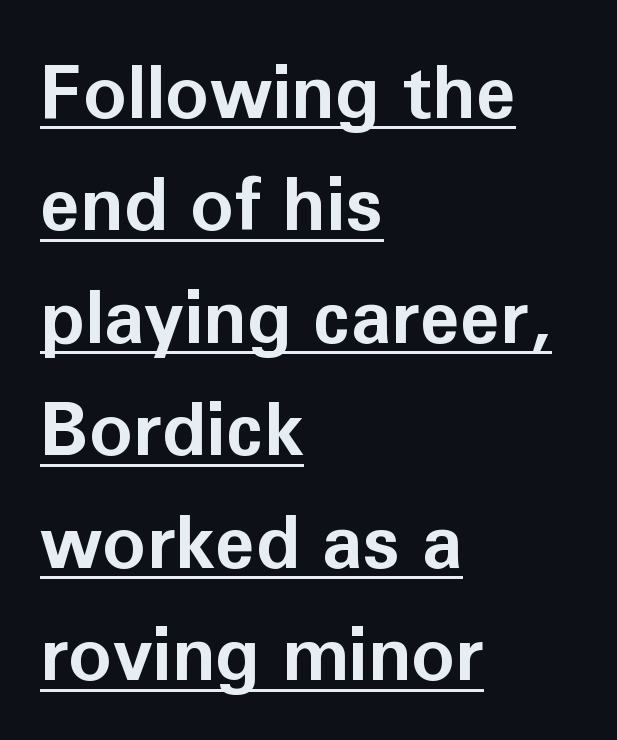
{"serif": "no", "italic": "no", "bold": "yes", "weight": "bold", "width": "normal", "stroke_contrast": "low", "x_height": "medium", "monospaced": "no", "underline": "yes", "align": "left", "line_spacing": "normal", "line_spacing_ratio": 1.54, "letter_spacing": "normal", "letter_spacing_em": 0.0, "glyph_px": 73}
